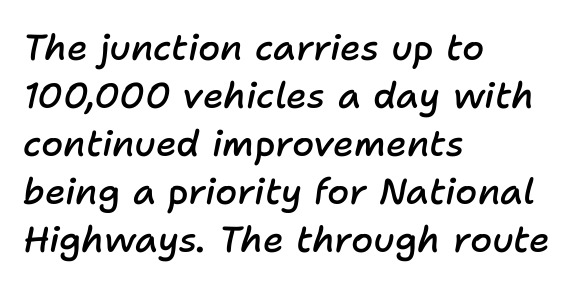
Leading matches the norm, producing a regular column. Teacher's note: observe the even left margin — that is flush-left alignment. Note the varied advance widths — an 'i' is clearly narrower than an 'm'. Weight: semibold (demi). There is no visible air inserted between adjacent glyphs. Clear beneath every line of the passage.
